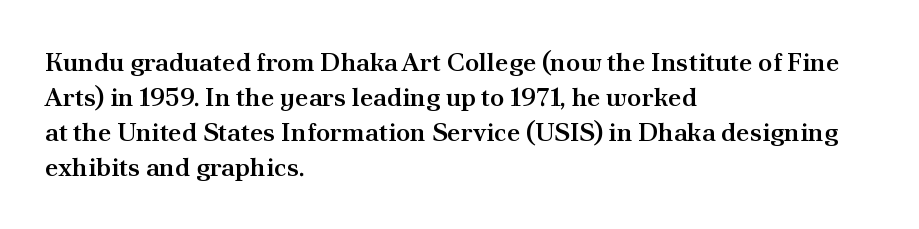
Q: Is the text bold? A: Semi-bold.
Q: Is the text italic (slanted)? A: No, it is upright.
Q: Is the text underlined? A: No.
Q: How is the paragraph aligned? A: Left-aligned.
Q: Is the spacing between letters normal or unusually wide? A: Normal.
Q: Is the spacing between lines tight, normal or loose? A: Normal.
